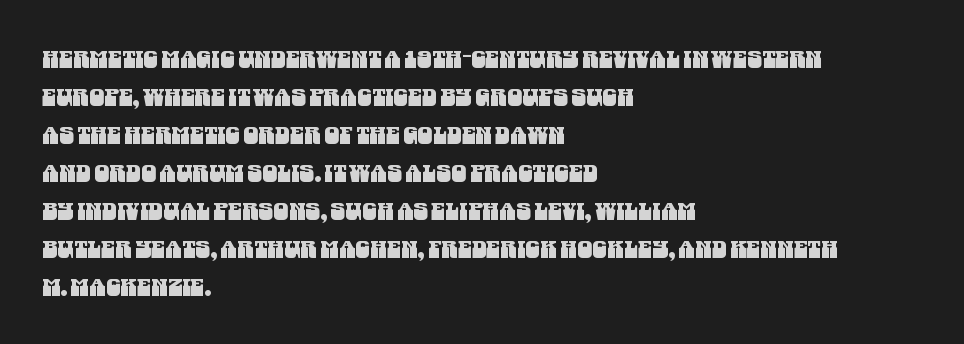
The image shows 24 px text type; set left-aligned, normal line spacing (1.58x), normal letter spacing, not underlined.
